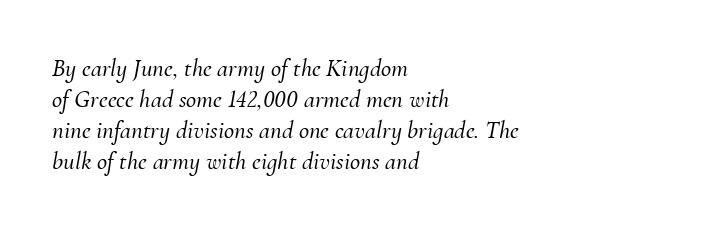
The image shows 25 px text type, italic (leaning right); set left-aligned, line spacing 1.24x, normal letter spacing, not underlined.
